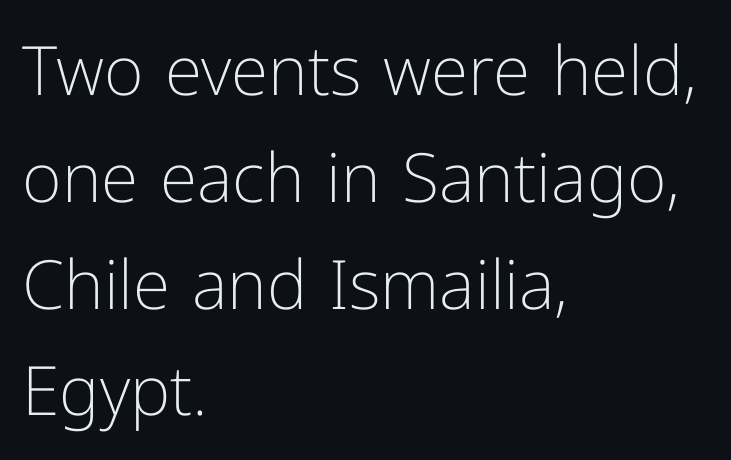
Letter spacing: default. Caption: face not bold, strokes unweighted. The letters advance in unequal steps, a hallmark of proportional type. Nope, no serifs anywhere on these letters. Quick note: interline space is typical.
